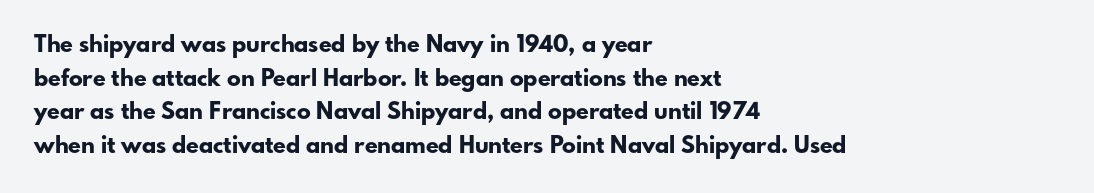
Q: Is the text bold? A: Yes.
Q: Is the text italic (slanted)? A: No, it is upright.
Q: Is the text underlined? A: No.
Q: How is the paragraph aligned? A: Left-aligned.
Q: Is the spacing between letters normal or unusually wide? A: Normal.
Q: Is the spacing between lines tight, normal or loose? A: Normal.
